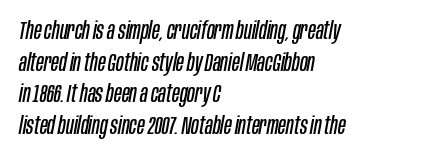
The image shows 25 px text type, italic (leaning right); set left-aligned, normal line spacing (1.27x), normal letter spacing, not underlined.
